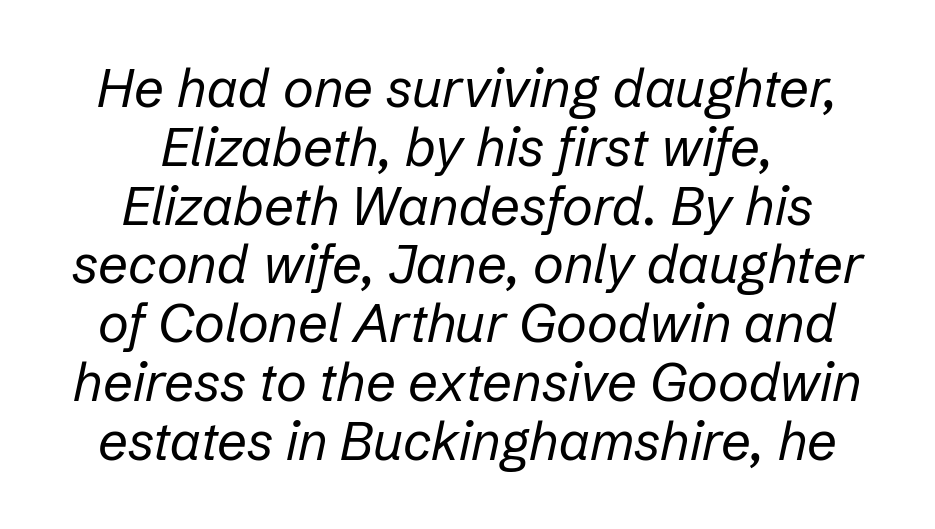
{"italic": "yes", "lean": "right", "slant_degrees": 12, "bold": "no", "weight": "regular", "width": "normal", "stroke_contrast": "low", "x_height": "medium", "monospaced": "no", "underline": "no", "align": "center", "line_spacing": "tight", "line_spacing_ratio": 1.11, "letter_spacing": "normal", "letter_spacing_em": 0.0, "glyph_px": 53}
